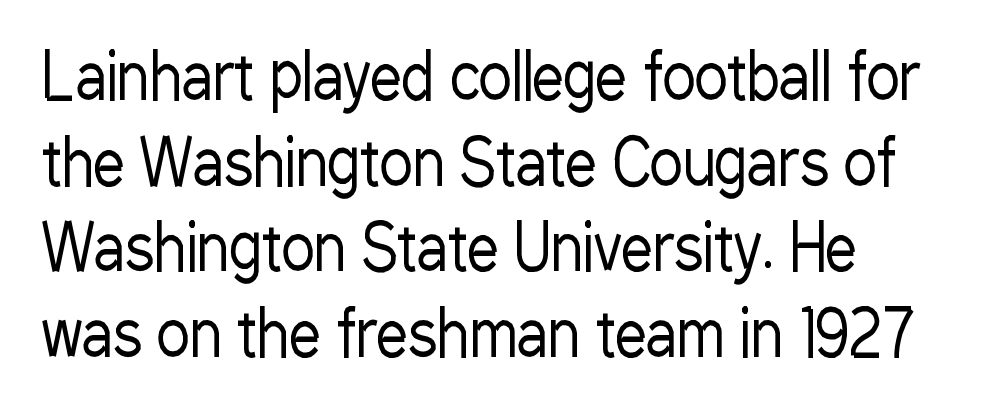
The image shows 63 px regular-weight, condensed sans-serif type, upright; set left-aligned, normal line spacing (1.36x), normal letter spacing, not underlined; low stroke contrast and a medium x-height.
